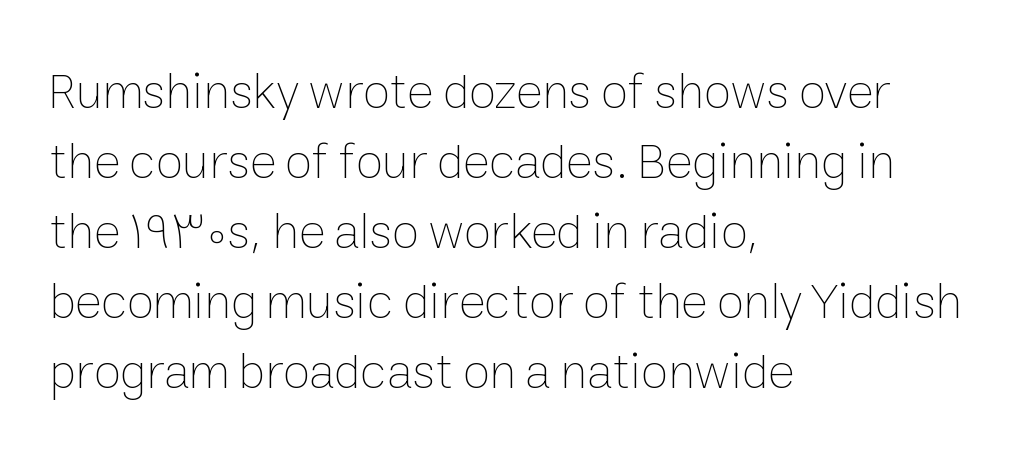
Q: Is the text bold? A: No.
Q: Is the text italic (slanted)? A: No, it is upright.
Q: Is the text underlined? A: No.
Q: How is the paragraph aligned? A: Left-aligned.
Q: Is the spacing between letters normal or unusually wide? A: Normal.
Q: Is the spacing between lines tight, normal or loose? A: Normal.
Q: Width (condensed, normal, or wide)? A: Normal.
Q: Stroke contrast? A: Low.
Q: x-height? A: Medium.
Q: Monospaced? A: No.
